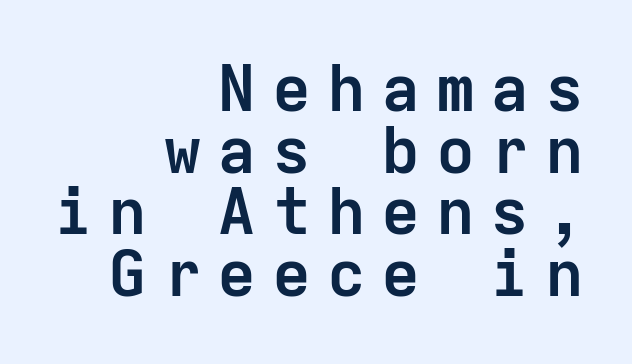
{"serif": "no", "italic": "no", "bold": "yes", "weight": "semibold", "width": "normal", "stroke_contrast": "low", "x_height": "medium", "monospaced": "yes", "underline": "no", "align": "right", "line_spacing": "tight", "line_spacing_ratio": 0.95, "letter_spacing": "wide", "letter_spacing_em": 0.24, "glyph_px": 65}
